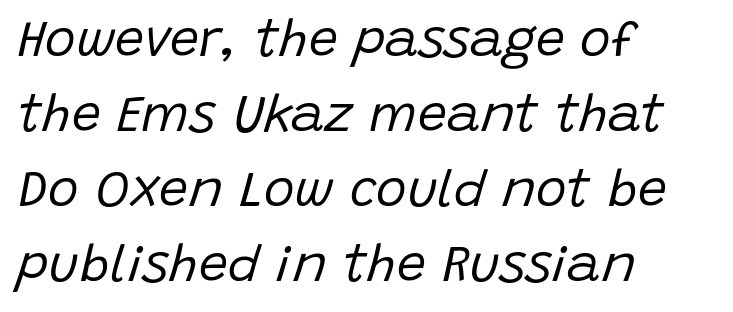
Summary of weight: not heavy and not bold. The compositor pushed each line to the left boundary. The passage shown stacks its lines at a standard gap. No word sits above an underline. Quick note: italic. This sample has the flowing, uneven cadence of proportional lettering.
